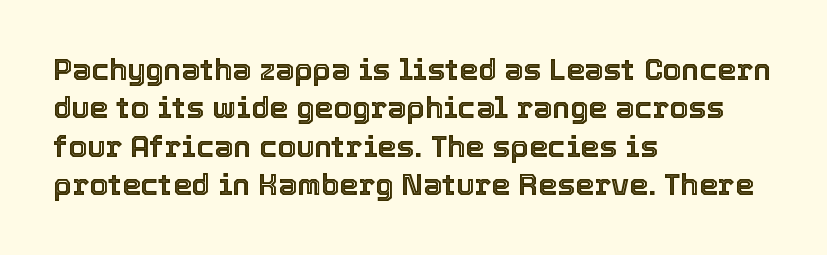
{"italic": "no", "width": "normal", "x_height": "medium", "monospaced": "no", "underline": "no", "align": "left", "line_spacing": "normal", "line_spacing_ratio": 1.28, "letter_spacing": "normal", "letter_spacing_em": 0.0, "glyph_px": 30}
